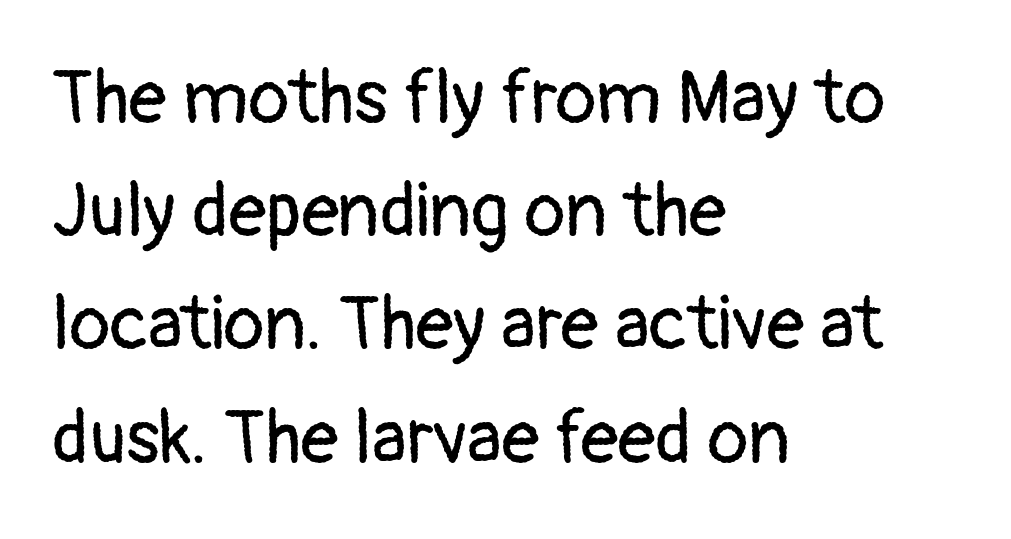
The image shows 75 px regular-weight sans-serif type, upright; set left-aligned, normal line spacing (1.51x), normal letter spacing, not underlined; low stroke contrast and a medium x-height.
